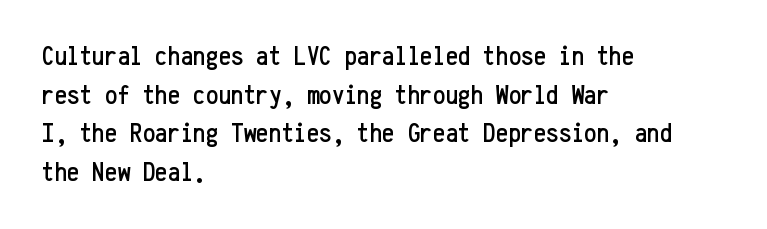
Q: Is the text italic (slanted)? A: No, it is upright.
Q: Is the typeface a serif or a sans-serif typeface? A: Sans-serif.
Q: Is the text underlined? A: No.
Q: How is the paragraph aligned? A: Left-aligned.
Q: Is the spacing between letters normal or unusually wide? A: Normal.
Q: Is the spacing between lines tight, normal or loose? A: Normal.
Q: Width (condensed, normal, or wide)? A: Condensed.
Q: Stroke contrast? A: Low.
Q: x-height? A: Medium.
Q: Monospaced? A: Yes.
